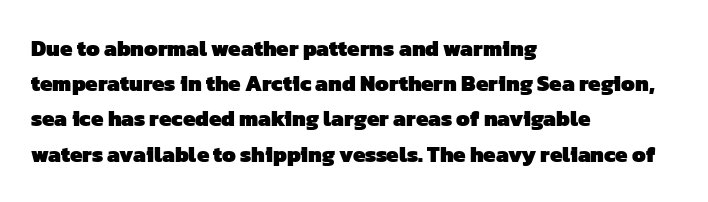
Honestly, the letter spacing is just normal — you wouldn't notice it. Typographic density is high because the face is bold. Line starts are locked; line ends wander. Summary of vertical rhythm: regular, with standard interline spacing. Glance below the letters and you will spot only blank space.
